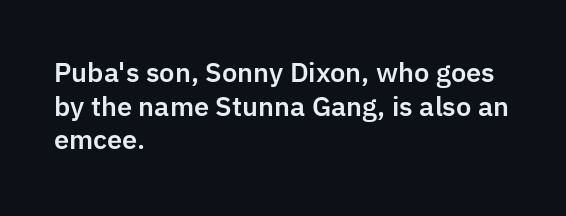
The zone under the glyphs is completely vacant. Line starts are locked; line ends wander. Look at the tracking — it's just the regular setting, nothing added. Horizontal bands of white between lines are of average thickness.
